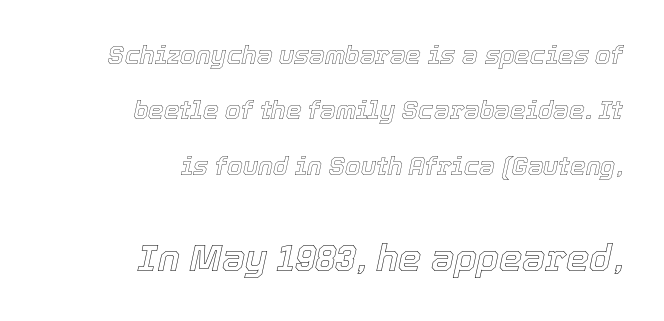
The image shows 37 px text type, italic (leaning right); set right-aligned, loose line spacing (2.22x), normal letter spacing, not underlined; the second (bottom) block is 1.48x larger; a medium x-height.
